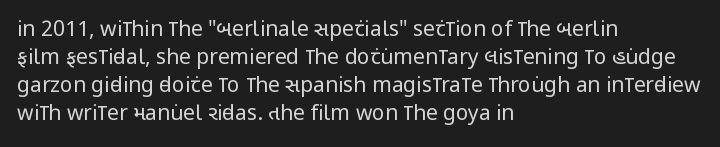
Q: Is the text bold? A: No.
Q: Is the text italic (slanted)? A: No, it is upright.
Q: Is the text underlined? A: No.
Q: How is the paragraph aligned? A: Left-aligned.
Q: Is the spacing between letters normal or unusually wide? A: Normal.
Q: Is the spacing between lines tight, normal or loose? A: Normal.
